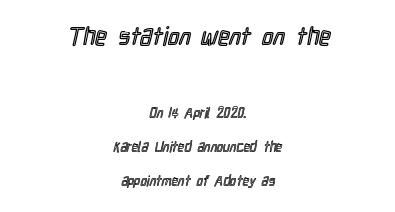
The image shows 25 px text type; set centered, loose line spacing (2.43x), normal letter spacing, not underlined; the first (top) block is 1.79x larger.
